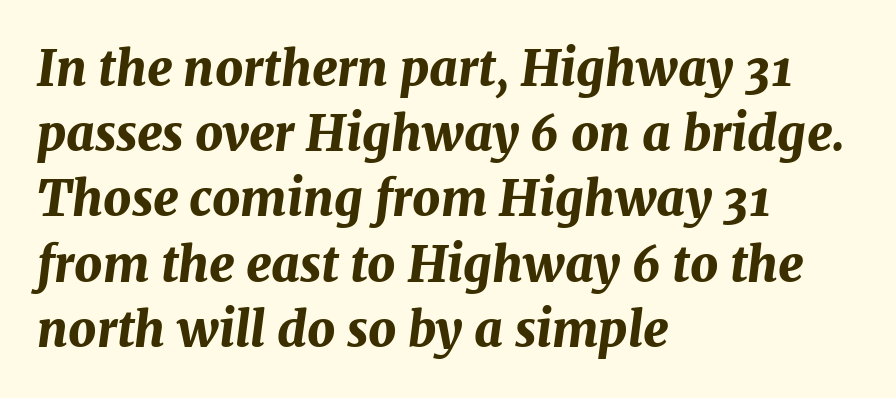
{"italic": "yes", "lean": "right", "slant_degrees": 7, "bold": "yes", "weight": "bold", "width": "normal", "stroke_contrast": "medium", "x_height": "medium", "monospaced": "no", "underline": "no", "align": "left", "line_spacing": "normal", "line_spacing_ratio": 1.33, "letter_spacing": "normal", "letter_spacing_em": 0.0, "glyph_px": 49}
